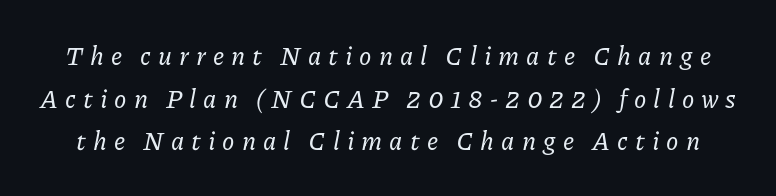
Q: Is the text italic (slanted)? A: Yes, it leans right by about 11 degrees.
Q: Is the text underlined? A: No.
Q: Is the spacing between letters normal or unusually wide? A: Unusually wide.
